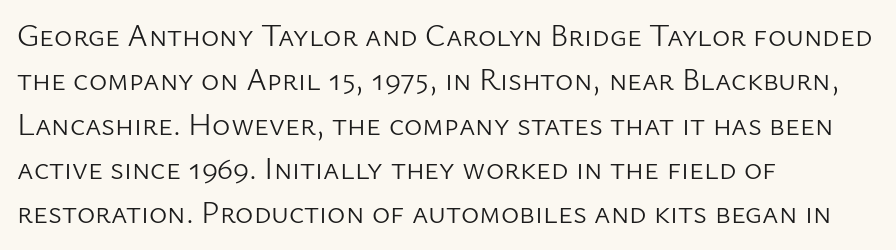
{"serif": "no", "italic": "no", "bold": "no", "weight": "light", "width": "normal", "stroke_contrast": "low", "x_height": "medium", "monospaced": "no", "underline": "no", "align": "left", "line_spacing": "normal", "line_spacing_ratio": 1.43, "letter_spacing": "normal", "letter_spacing_em": 0.0, "glyph_px": 31}
